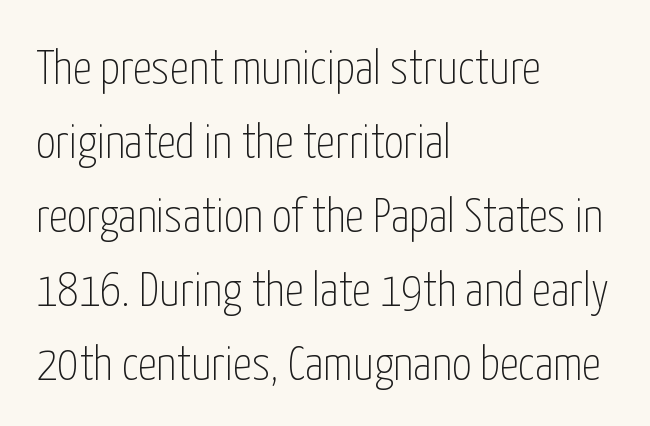
The image shows 48 px thin, condensed sans-serif type, upright; set left-aligned, normal line spacing (1.54x), normal letter spacing, not underlined; low stroke contrast and a medium x-height.
